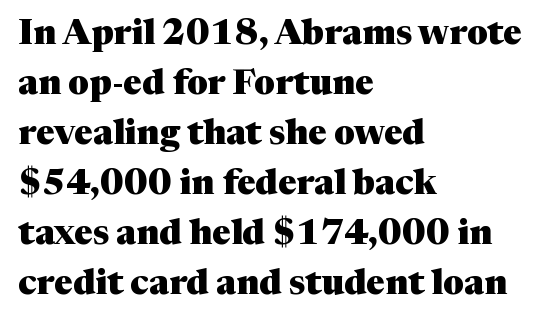
In terms of posture, this sample is upright. Bare-footed words on every line. Which margin do the lines hug? The left one — the right edge is uneven. Character widths vary here, with narrow letters taking less room than wide ones. Classification — serif. Every letter is thick-stroked: bold, no question.
